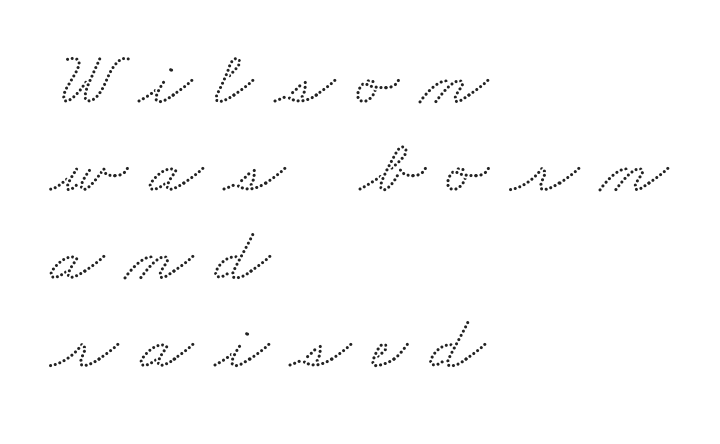
The line-height multiplier appears low, near solid setting. The lines are quadded left. The type is letterspaced generously, with wide tracking. The specimen omits any rule beneath the text block's lines. The face used here is proportionally spaced, like ordinary book or web type.
